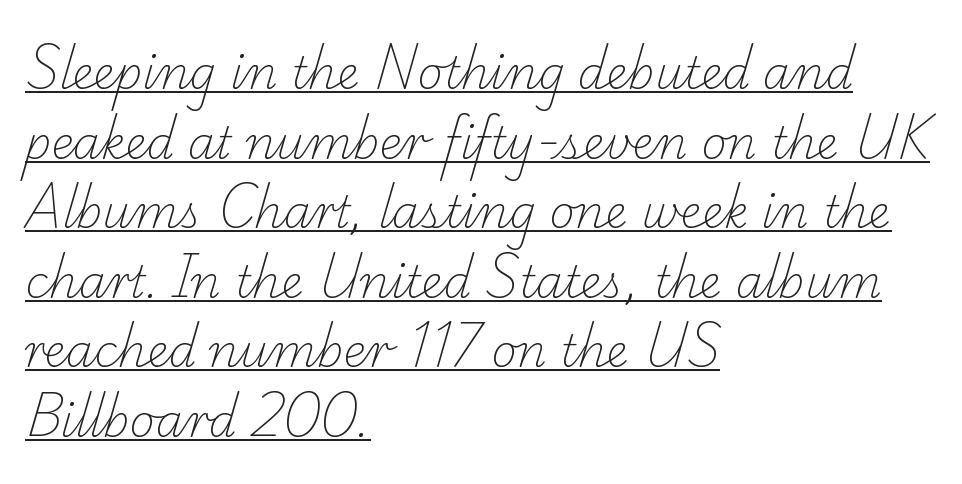
The image shows 44 px light serif type; set left-aligned, normal line spacing (1.58x), normal letter spacing, underlined; low stroke contrast and a small x-height.
